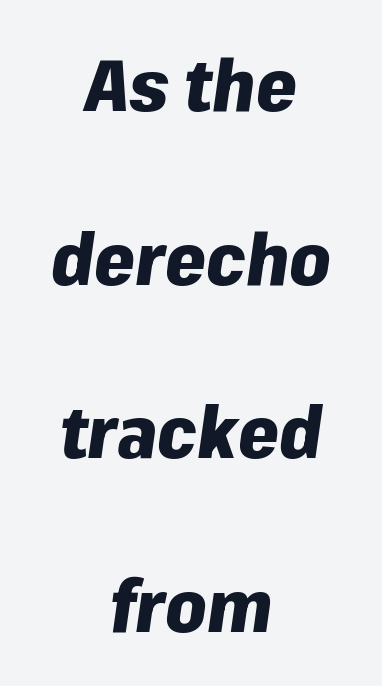
Q: Is the text bold? A: Yes.
Q: Is the text italic (slanted)? A: Yes, it leans right by about 8 degrees.
Q: Is the text underlined? A: No.
Q: How is the paragraph aligned? A: Centered.
Q: Is the spacing between letters normal or unusually wide? A: Normal.
Q: Is the spacing between lines tight, normal or loose? A: Loose.
Q: Width (condensed, normal, or wide)? A: Normal.
Q: Stroke contrast? A: Low.
Q: x-height? A: Medium.
Q: Monospaced? A: No.
